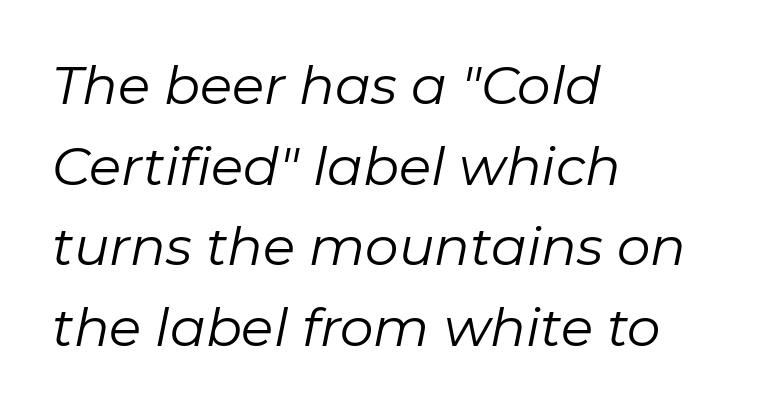
The image shows 53 px regular-weight type, italic (leaning right); set left-aligned, normal line spacing (1.52x), normal letter spacing, not underlined; low stroke contrast and a medium x-height.
